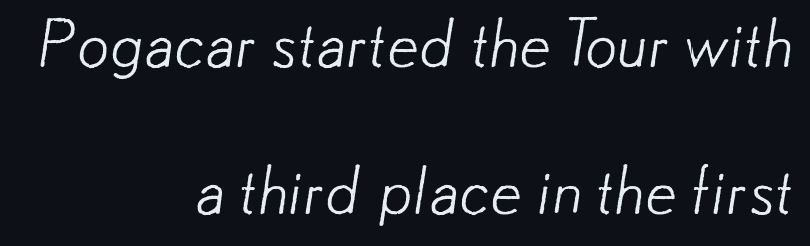
The image shows 64 px light sans-serif type; set right-aligned, loose line spacing (2.29x), normal letter spacing, not underlined; low stroke contrast and a small x-height.
